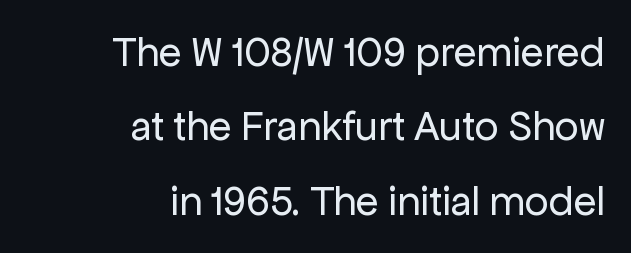
{"serif": "no", "italic": "no", "bold": "no", "weight": "regular", "width": "normal", "stroke_contrast": "low", "x_height": "medium", "monospaced": "no", "underline": "no", "align": "right", "line_spacing_ratio": 1.77, "letter_spacing": "normal", "letter_spacing_em": 0.0, "glyph_px": 42}
